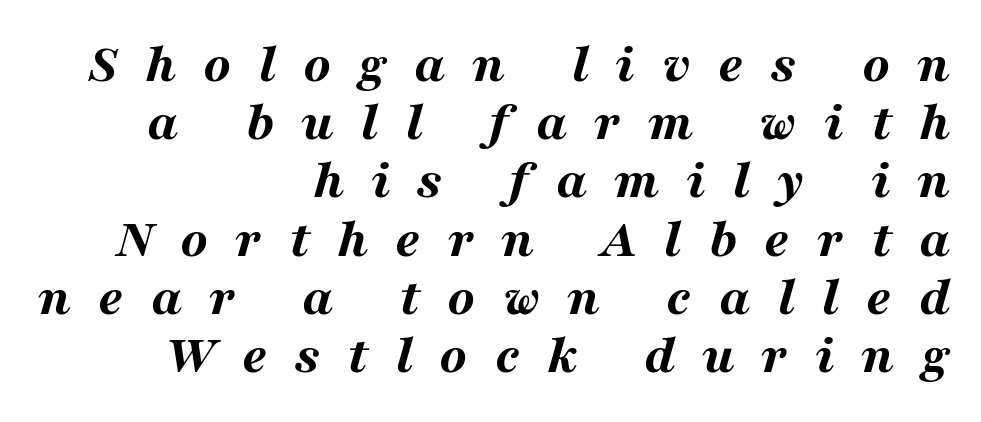
{"italic": "yes", "lean": "right", "slant_degrees": 16, "bold": "yes", "weight": "bold", "width": "wide", "stroke_contrast": "medium", "x_height": "medium", "monospaced": "no", "underline": "no", "align": "right", "line_spacing": "tight", "line_spacing_ratio": 1.04, "letter_spacing": "wide", "letter_spacing_em": 0.48, "glyph_px": 56}
